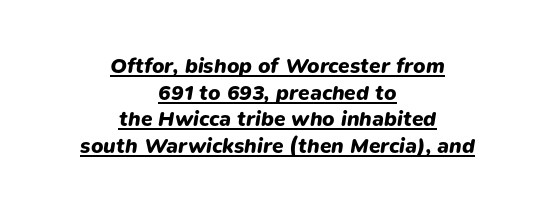
{"italic": "yes", "lean": "right", "slant_degrees": 9, "bold": "yes", "underline": "yes", "align": "center", "line_spacing": "normal", "line_spacing_ratio": 1.27, "letter_spacing": "normal", "letter_spacing_em": 0.0, "glyph_px": 21}
